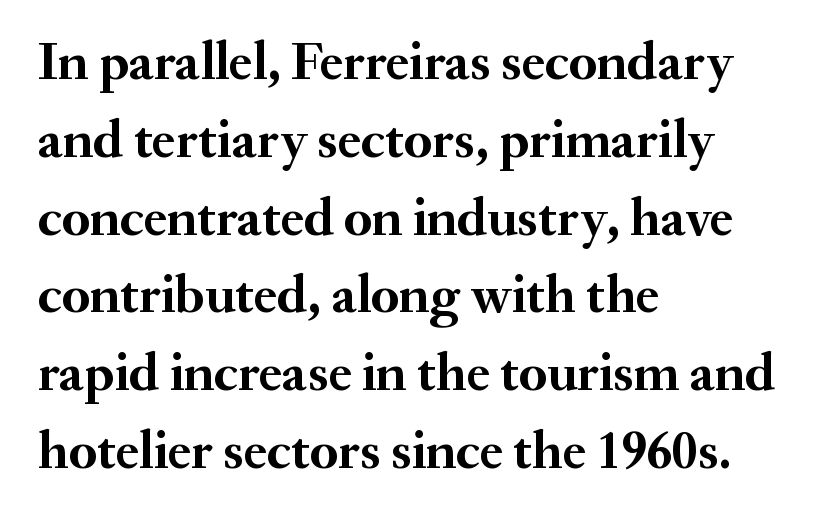
{"serif": "yes", "italic": "no", "bold": "yes", "weight": "semibold", "width": "normal", "stroke_contrast": "medium", "x_height": "small", "monospaced": "no", "underline": "no", "align": "left", "line_spacing": "normal", "line_spacing_ratio": 1.44, "letter_spacing": "normal", "letter_spacing_em": 0.0, "glyph_px": 54}
